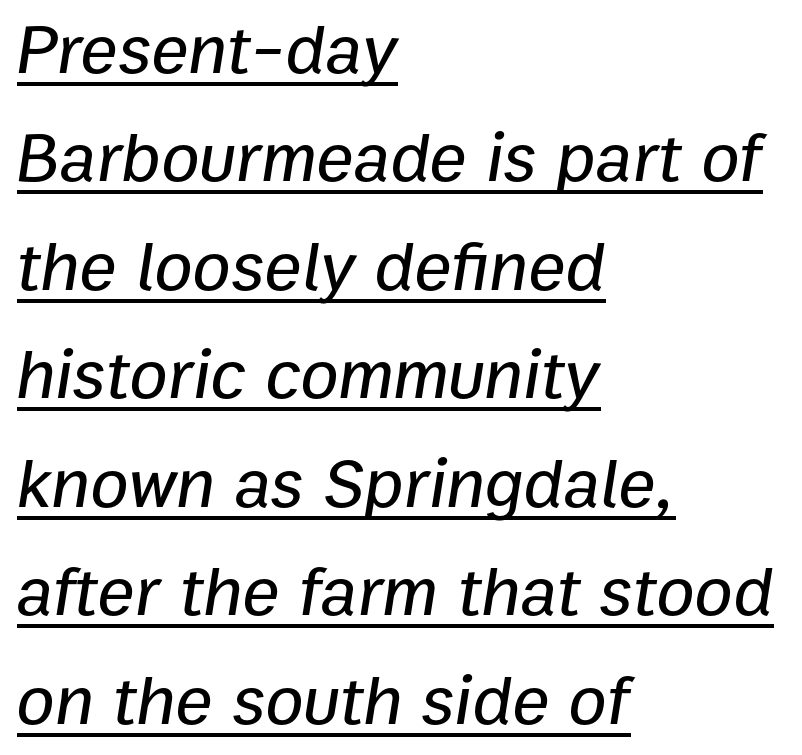
The image shows 70 px text type, italic (leaning right); set left-aligned, normal line spacing (1.55x), normal letter spacing, underlined; low stroke contrast and a medium x-height.
